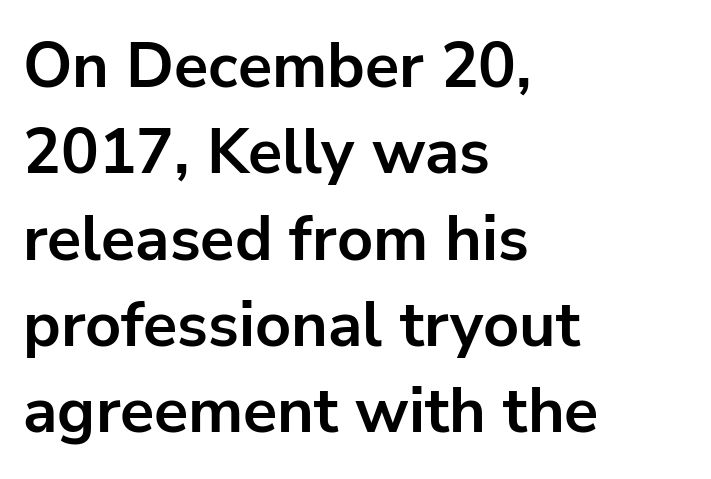
Spacing verdict: proportional, widths tailored to each character. Line beginnings align vertically; line endings do not. These lines are composed in type without serifs. Glance below the letters and you will spot only blank space. These words are printed bold, with thick strokes throughout. Whoever set this chose a conventional vertical rhythm.
